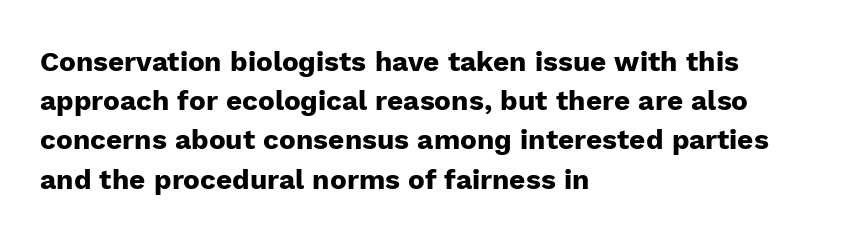
Q: Is the text bold? A: Yes.
Q: Is the text italic (slanted)? A: No, it is upright.
Q: Is the typeface a serif or a sans-serif typeface? A: Sans-serif.
Q: Is the text underlined? A: No.
Q: How is the paragraph aligned? A: Left-aligned.
Q: Is the spacing between letters normal or unusually wide? A: Normal.
Q: Is the spacing between lines tight, normal or loose? A: Normal.
Q: Width (condensed, normal, or wide)? A: Normal.
Q: Stroke contrast? A: Low.
Q: x-height? A: Medium.
Q: Monospaced? A: No.
